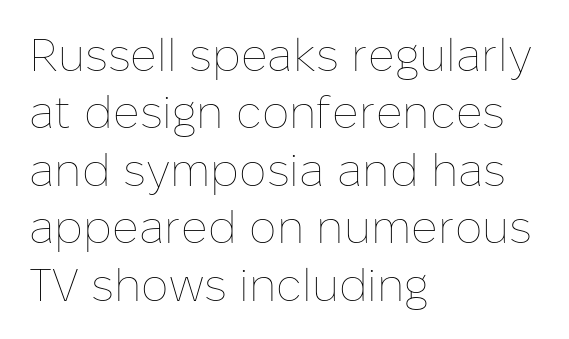
Q: Is the text bold? A: No.
Q: Is the text italic (slanted)? A: No, it is upright.
Q: Is the text underlined? A: No.
Q: How is the paragraph aligned? A: Left-aligned.
Q: Is the spacing between letters normal or unusually wide? A: Normal.
Q: Is the spacing between lines tight, normal or loose? A: Normal.
Q: Width (condensed, normal, or wide)? A: Normal.
Q: Stroke contrast? A: Low.
Q: x-height? A: Medium.
Q: Monospaced? A: No.
